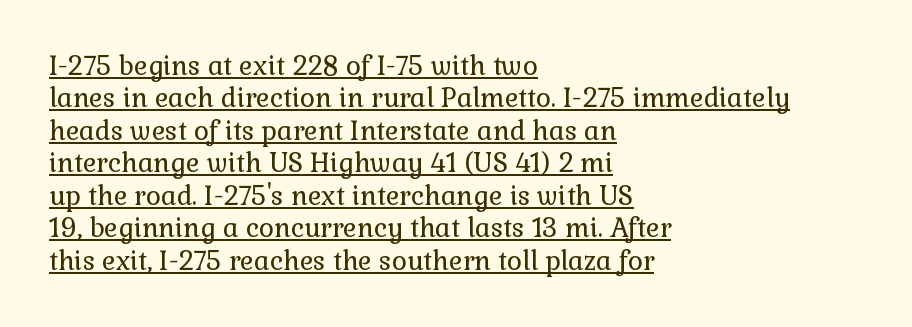
A student would call this left alignment; a typographer would say flush left, rag right. The type sits square on the baseline with zero lean. What's the leading like? Ordinary, nothing unusual. The font sits on the lighter half of the weight spectrum, regular included.
